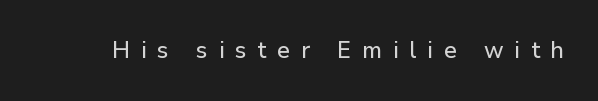
Clear beneath every line of the passage. You can tell it's not italic because the verticals are truly vertical. The passage shown has open, widely tracked lettering throughout.
